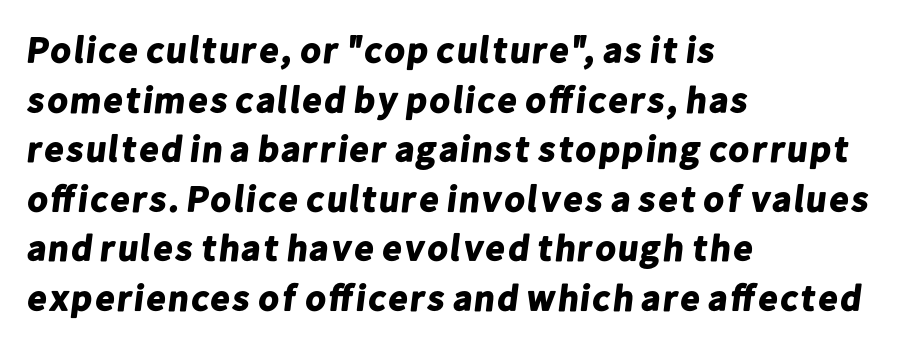
The image shows 37 px bold sans-serif type; set left-aligned, normal line spacing (1.34x), normal letter spacing, not underlined; low stroke contrast and a medium x-height.
